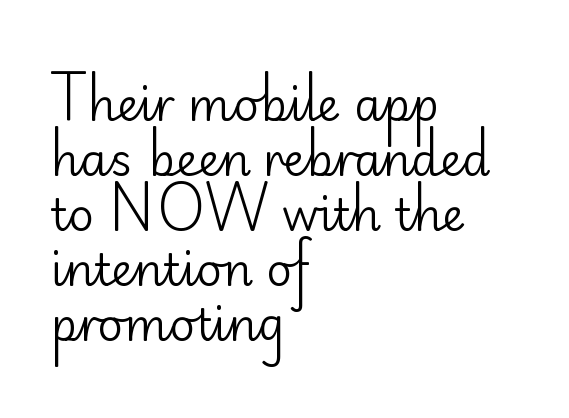
{"serif": "no", "italic": "no", "bold": "no", "weight": "regular", "width": "normal", "stroke_contrast": "low", "x_height": "small", "monospaced": "no", "underline": "no", "align": "left", "line_spacing_ratio": 1.22, "letter_spacing": "normal", "letter_spacing_em": 0.0, "glyph_px": 45}
